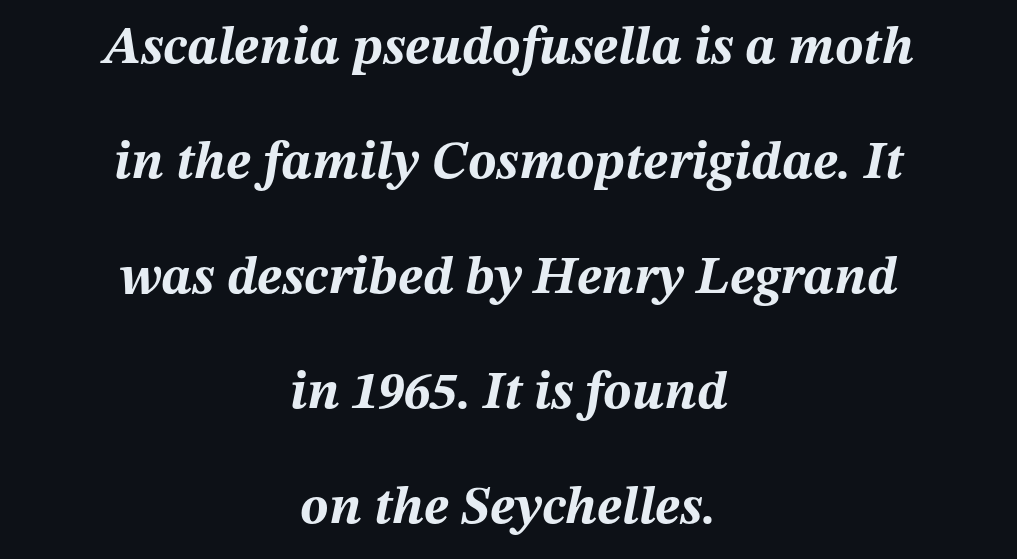
Q: Is the text bold? A: Yes.
Q: Is the text italic (slanted)? A: Yes, it leans right by about 12 degrees.
Q: Is the text underlined? A: No.
Q: How is the paragraph aligned? A: Centered.
Q: Is the spacing between letters normal or unusually wide? A: Normal.
Q: Is the spacing between lines tight, normal or loose? A: Loose.
Q: Width (condensed, normal, or wide)? A: Normal.
Q: Stroke contrast? A: Medium.
Q: x-height? A: Medium.
Q: Monospaced? A: No.
